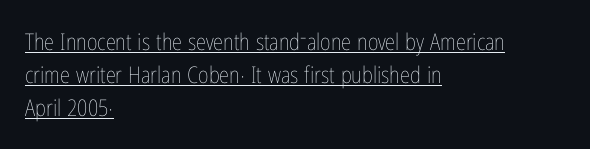
{"italic": "no", "bold": "no", "underline": "yes", "align": "left", "line_spacing": "normal", "line_spacing_ratio": 1.44, "letter_spacing": "normal", "letter_spacing_em": 0.0, "glyph_px": 23}
